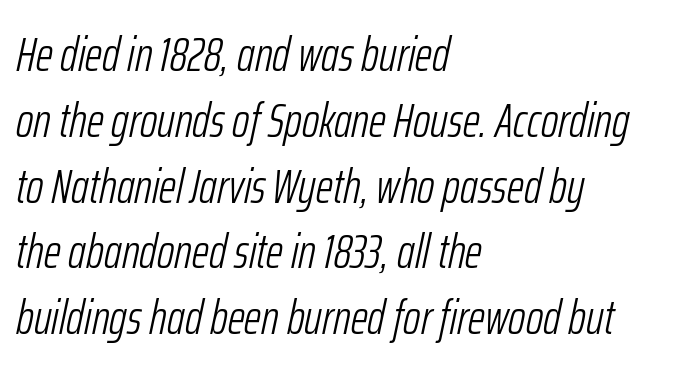
Q: Is the text bold? A: No.
Q: Is the text italic (slanted)? A: Yes, it leans right by about 12 degrees.
Q: Is the text underlined? A: No.
Q: How is the paragraph aligned? A: Left-aligned.
Q: Is the spacing between letters normal or unusually wide? A: Normal.
Q: Is the spacing between lines tight, normal or loose? A: Normal.
Q: Width (condensed, normal, or wide)? A: Condensed.
Q: Stroke contrast? A: Low.
Q: x-height? A: Medium.
Q: Monospaced? A: No.
